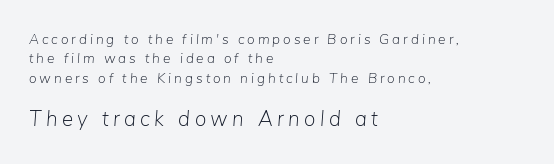
{"italic": "yes", "lean": "right", "slant_degrees": 5, "bold": "no", "underline": "no", "align": "left", "line_spacing": "normal", "line_spacing_ratio": 1.39, "letter_spacing": "wide", "letter_spacing_em": 0.21, "larger_block": "second", "size_ratio": 1.5, "glyph_px": 21}
